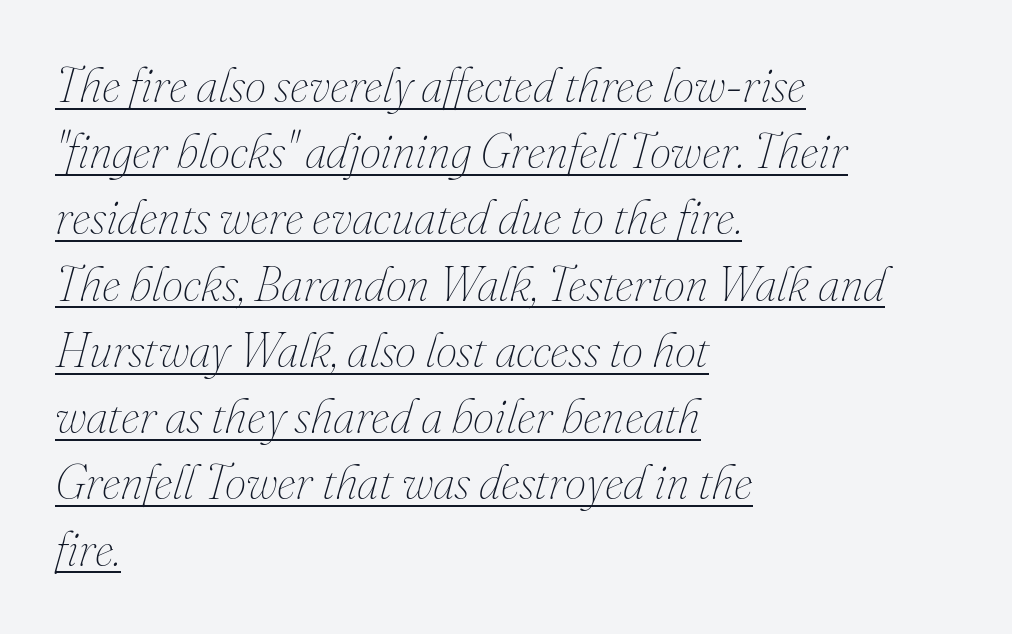
The image shows 48 px thin type, italic (leaning right); set left-aligned, normal line spacing (1.38x), normal letter spacing, underlined; medium stroke contrast and a small x-height.
